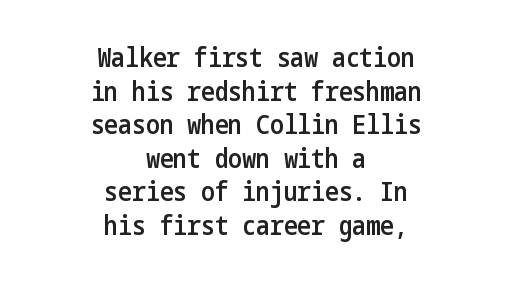
The image shows 26 px text type, upright; set centered, normal line spacing (1.29x), normal letter spacing, not underlined.
